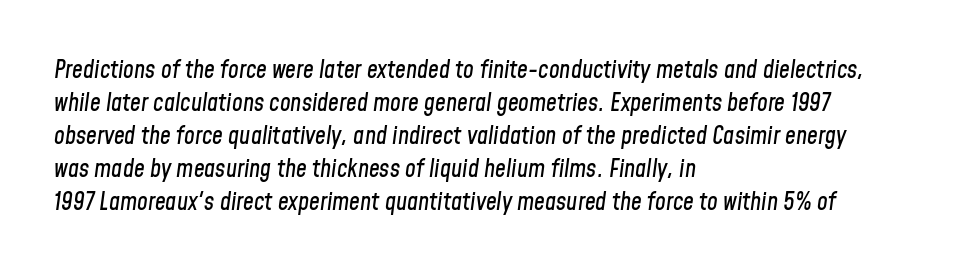
{"italic": "yes", "lean": "right", "slant_degrees": 8, "underline": "no", "align": "left", "line_spacing": "normal", "line_spacing_ratio": 1.37, "letter_spacing": "normal", "letter_spacing_em": 0.0, "glyph_px": 24}
